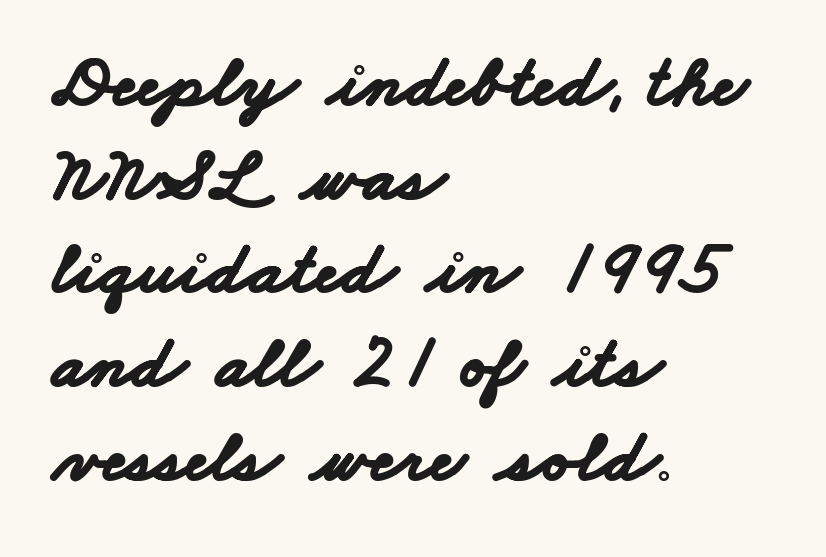
Q: Is the text bold? A: Yes.
Q: Is the typeface a serif or a sans-serif typeface? A: Sans-serif.
Q: Is the text underlined? A: No.
Q: How is the paragraph aligned? A: Left-aligned.
Q: Is the spacing between letters normal or unusually wide? A: Normal.
Q: Is the spacing between lines tight, normal or loose? A: Normal.
Q: Width (condensed, normal, or wide)? A: Wide.
Q: Stroke contrast? A: Low.
Q: x-height? A: Small.
Q: Monospaced? A: No.
